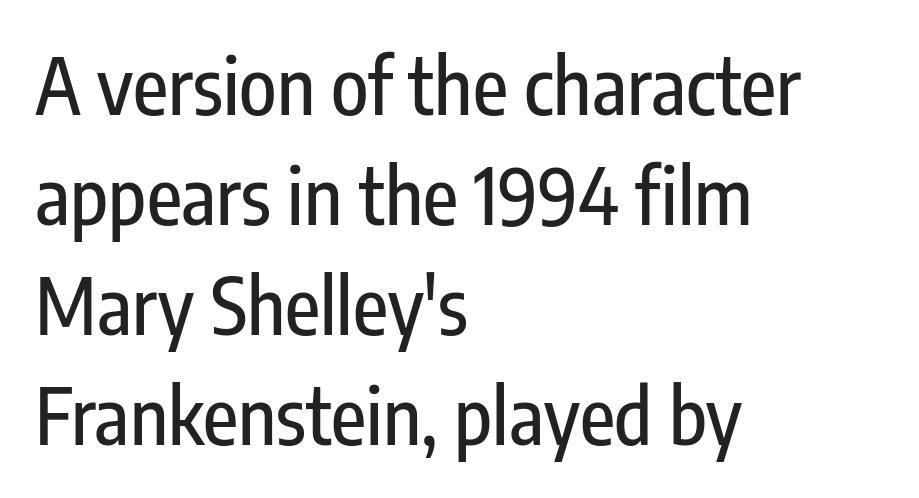
{"serif": "no", "italic": "no", "width": "condensed", "stroke_contrast": "low", "x_height": "medium", "monospaced": "no", "underline": "no", "align": "left", "line_spacing": "normal", "line_spacing_ratio": 1.43, "letter_spacing": "normal", "letter_spacing_em": 0.0, "glyph_px": 77}
